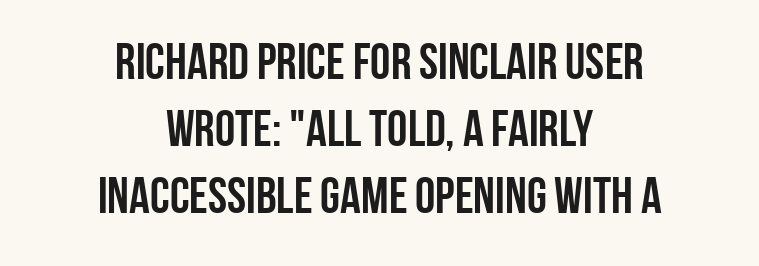
The image shows 51 px semibold, condensed sans-serif type, upright; set centered, normal line spacing (1.31x), normal letter spacing, not underlined; low stroke contrast and a large x-height.
